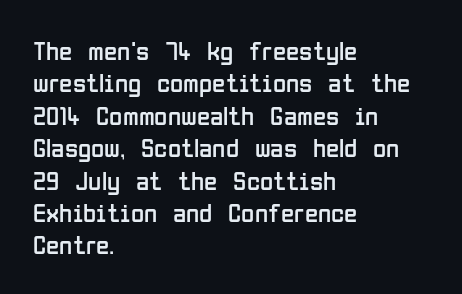
The image shows 27 px text type, upright; set left-aligned, line spacing 1.2x, normal letter spacing, not underlined.
